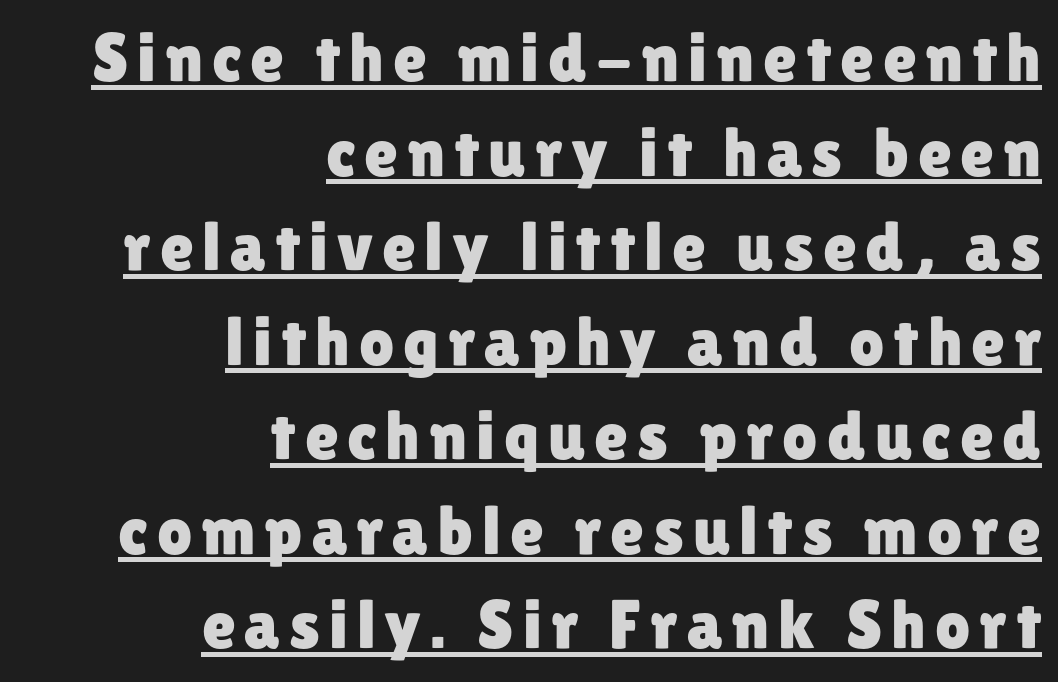
The image shows 69 px sans-serif type, upright; set right-aligned, normal line spacing (1.37x), underlined; low stroke contrast and a medium x-height.
